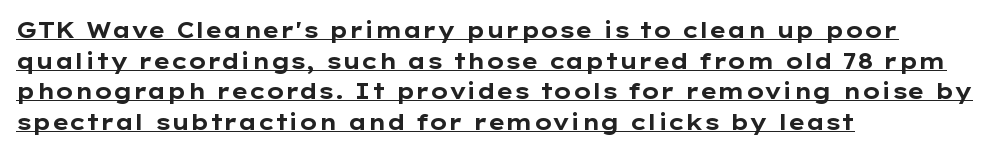
Vertical spacing — default. Does the copy run flush right? No — it runs flush left. Every word sits above its own underline. Characters remain perfectly vertical along every line.
